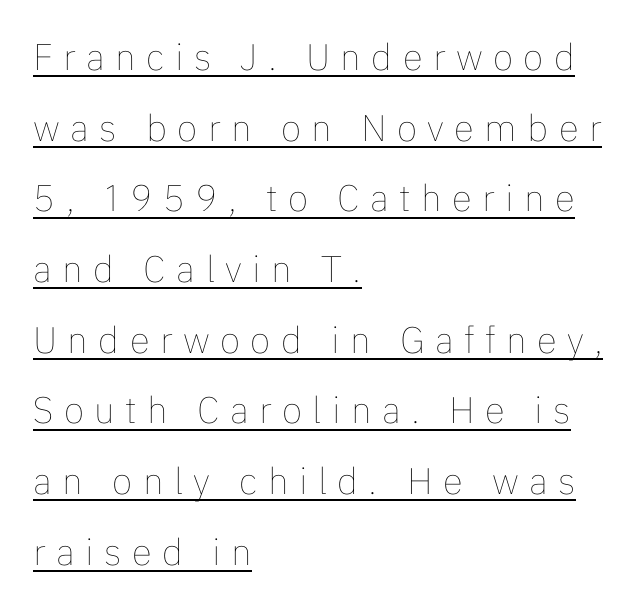
Q: Is the text bold? A: No.
Q: Is the text italic (slanted)? A: No, it is upright.
Q: Is the text underlined? A: Yes.
Q: How is the paragraph aligned? A: Left-aligned.
Q: Is the spacing between letters normal or unusually wide? A: Unusually wide.
Q: Is the spacing between lines tight, normal or loose? A: Loose.
Q: Width (condensed, normal, or wide)? A: Normal.
Q: Stroke contrast? A: Low.
Q: x-height? A: Medium.
Q: Monospaced? A: No.
